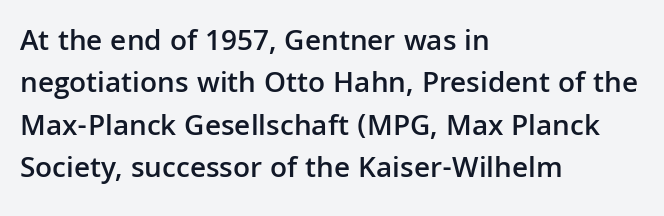
The image shows 30 px semibold sans-serif type, upright; set left-aligned, normal line spacing (1.41x), normal letter spacing, not underlined; low stroke contrast and a medium x-height.
